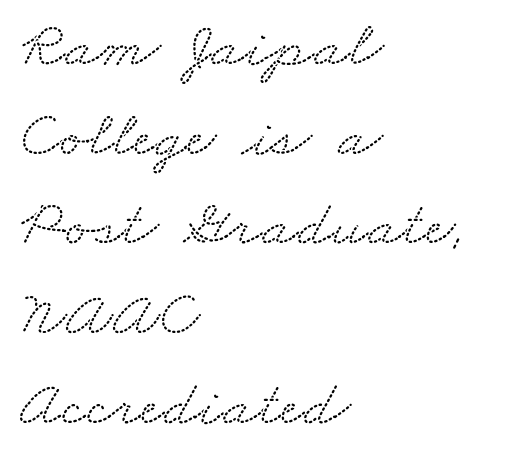
Q: Is the typeface a serif or a sans-serif typeface? A: Serif.
Q: Is the text underlined? A: No.
Q: How is the paragraph aligned? A: Left-aligned.
Q: Is the spacing between letters normal or unusually wide? A: Normal.
Q: Is the spacing between lines tight, normal or loose? A: Normal.
Q: Width (condensed, normal, or wide)? A: Wide.
Q: Stroke contrast? A: Low.
Q: x-height? A: Small.
Q: Monospaced? A: No.
